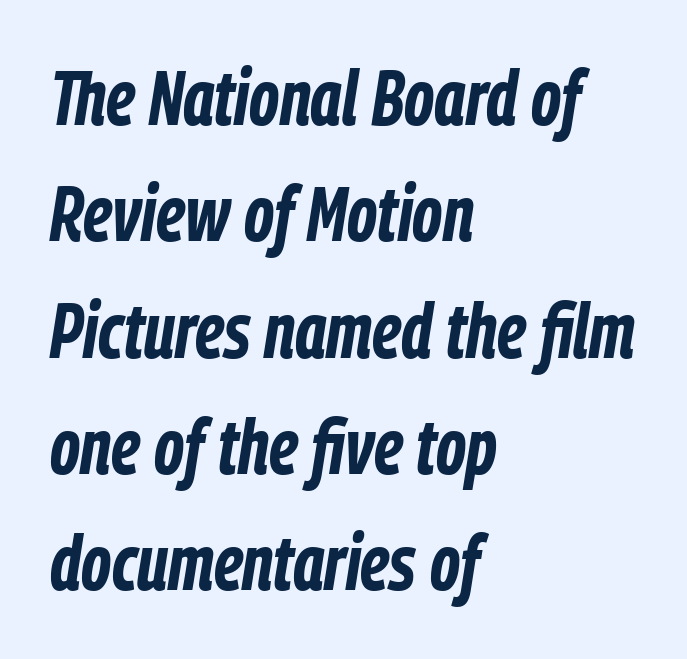
Q: Is the text bold? A: Yes.
Q: Is the text italic (slanted)? A: Yes, it leans right by about 9 degrees.
Q: Is the text underlined? A: No.
Q: How is the paragraph aligned? A: Left-aligned.
Q: Is the spacing between letters normal or unusually wide? A: Normal.
Q: Is the spacing between lines tight, normal or loose? A: Normal.
Q: Width (condensed, normal, or wide)? A: Condensed.
Q: Stroke contrast? A: Low.
Q: x-height? A: Medium.
Q: Monospaced? A: No.
